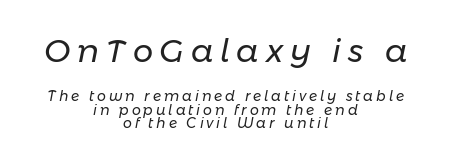
The glyphs are unaccompanied by any horizontal stroke below them. Display-style spreading of the glyphs; the letterfit is very open. The space between consecutive lines is stingy. Heft: none added — not bold. The rendering positions every line midway between the sides. The specimen reads as italic at a glance.
